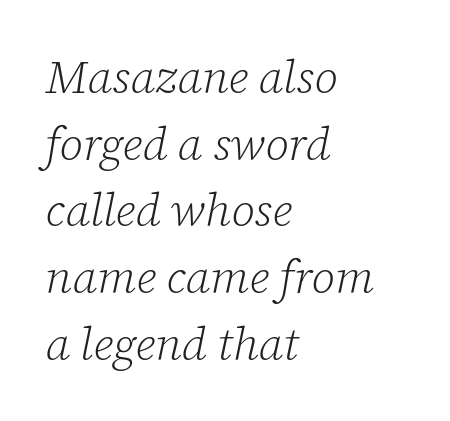
Q: Is the text bold? A: No.
Q: Is the text italic (slanted)? A: Yes, it leans right by about 12 degrees.
Q: Is the typeface a serif or a sans-serif typeface? A: Serif.
Q: Is the text underlined? A: No.
Q: How is the paragraph aligned? A: Left-aligned.
Q: Is the spacing between letters normal or unusually wide? A: Normal.
Q: Is the spacing between lines tight, normal or loose? A: Normal.
Q: Width (condensed, normal, or wide)? A: Normal.
Q: Stroke contrast? A: Low.
Q: x-height? A: Medium.
Q: Monospaced? A: No.
